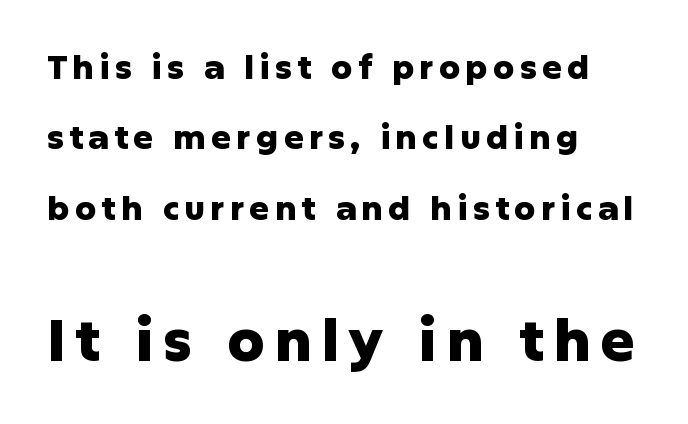
Q: Is the text bold? A: Yes.
Q: Is the text italic (slanted)? A: No, it is upright.
Q: Is the typeface a serif or a sans-serif typeface? A: Sans-serif.
Q: Is the text underlined? A: No.
Q: How is the paragraph aligned? A: Left-aligned.
Q: Is the spacing between lines tight, normal or loose? A: Loose.
Q: Which block of text is set in a larger size, the first (top) or the second (bottom)? A: The second (bottom) one.
Q: Width (condensed, normal, or wide)? A: Normal.
Q: Stroke contrast? A: Low.
Q: x-height? A: Medium.
Q: Monospaced? A: No.
